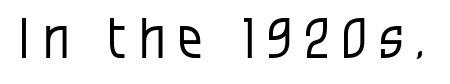
{"serif": "no", "italic": "no", "bold": "no", "weight": "regular", "width": "condensed", "stroke_contrast": "low", "x_height": "large", "monospaced": "no", "underline": "no", "letter_spacing": "wide", "letter_spacing_em": 0.23, "glyph_px": 55}
